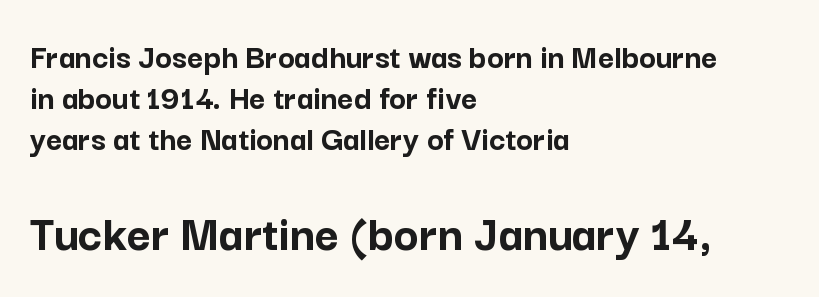
Horizontally, the lines are justified to the leading edge only. Summary of weight: heavy, a full bold. Short note: letters normally spaced. Do the characters align in a grid? No, the font is proportional. Glance below the letters and you will spot only blank space. No italicization has been applied; the sample stays upright.
